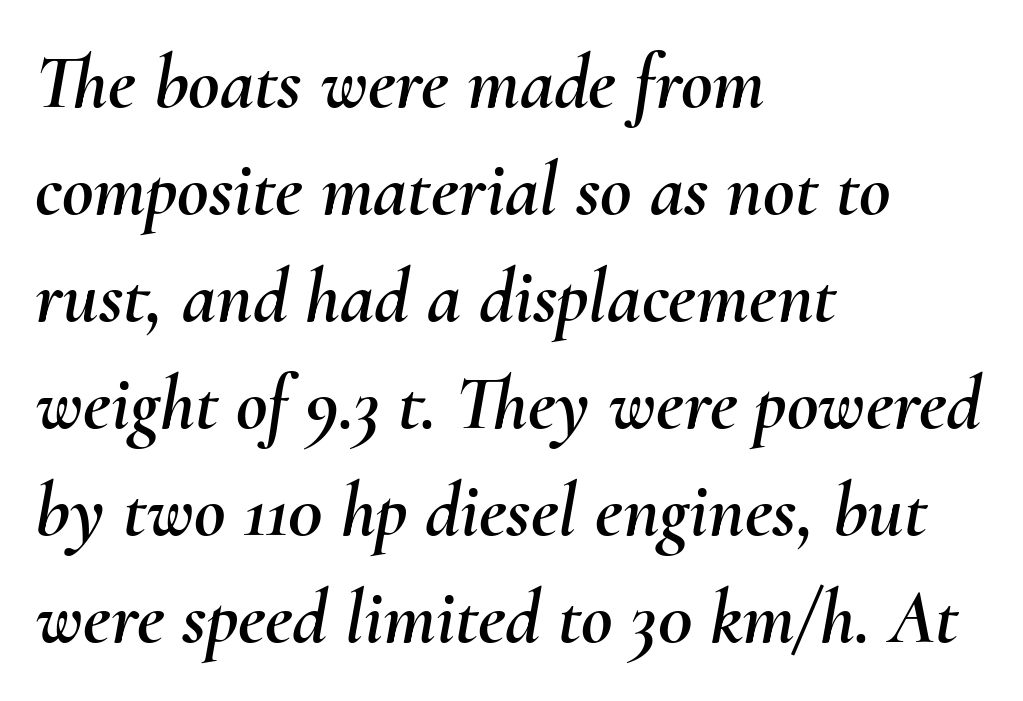
{"italic": "yes", "lean": "right", "slant_degrees": 10, "width": "normal", "stroke_contrast": "medium", "x_height": "small", "monospaced": "no", "underline": "no", "align": "left", "line_spacing": "normal", "line_spacing_ratio": 1.39, "letter_spacing": "normal", "letter_spacing_em": 0.0, "glyph_px": 77}
